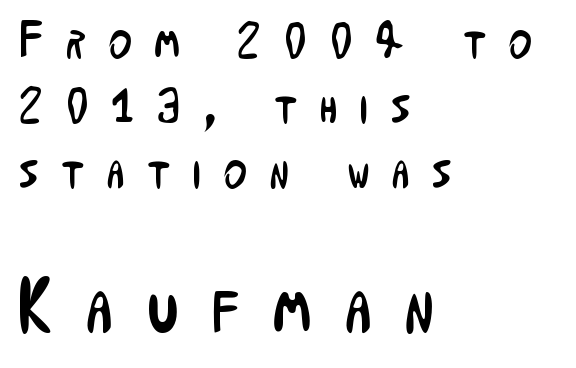
Q: Is the text bold? A: No.
Q: Is the text italic (slanted)? A: No, it is upright.
Q: Is the typeface a serif or a sans-serif typeface? A: Sans-serif.
Q: Is the text underlined? A: No.
Q: How is the paragraph aligned? A: Left-aligned.
Q: Is the spacing between letters normal or unusually wide? A: Unusually wide.
Q: Is the spacing between lines tight, normal or loose? A: Normal.
Q: Which block of text is set in a larger size, the first (top) or the second (bottom)? A: The second (bottom) one.
Q: Width (condensed, normal, or wide)? A: Condensed.
Q: Stroke contrast? A: Low.
Q: x-height? A: Medium.
Q: Monospaced? A: No.
